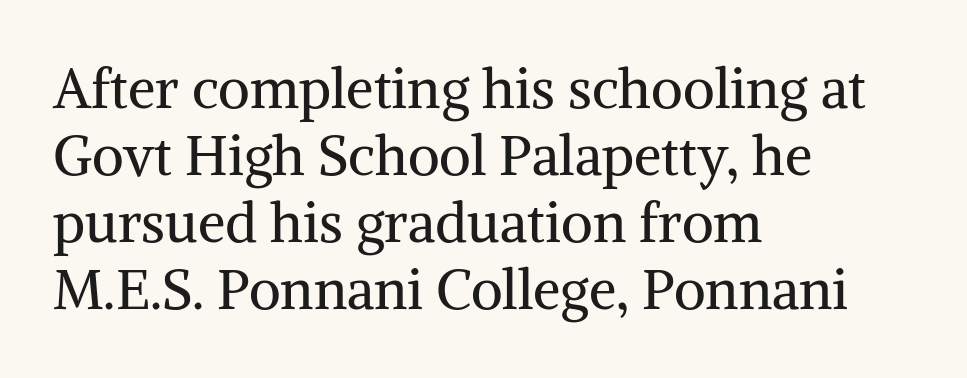
{"serif": "yes", "italic": "no", "bold": "no", "weight": "regular", "width": "normal", "stroke_contrast": "medium", "x_height": "medium", "monospaced": "no", "underline": "no", "align": "left", "line_spacing_ratio": 1.22, "letter_spacing": "normal", "letter_spacing_em": 0.0, "glyph_px": 55}
